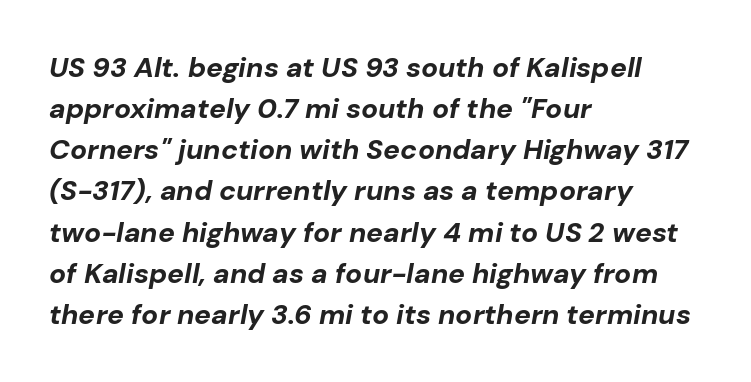
Q: Is the text bold? A: Yes.
Q: Is the text italic (slanted)? A: Yes, it leans right by about 10 degrees.
Q: Is the text underlined? A: No.
Q: How is the paragraph aligned? A: Left-aligned.
Q: Is the spacing between letters normal or unusually wide? A: Normal.
Q: Is the spacing between lines tight, normal or loose? A: Normal.
Q: Width (condensed, normal, or wide)? A: Normal.
Q: Stroke contrast? A: Low.
Q: x-height? A: Medium.
Q: Monospaced? A: No.
